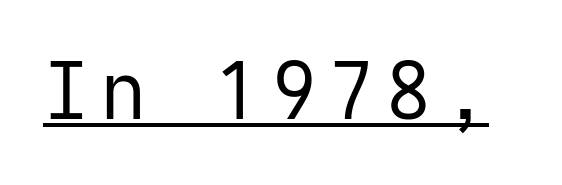
{"serif": "no", "italic": "no", "bold": "no", "weight": "regular", "width": "normal", "stroke_contrast": "low", "x_height": "medium", "underline": "yes", "glyph_px": 78}
